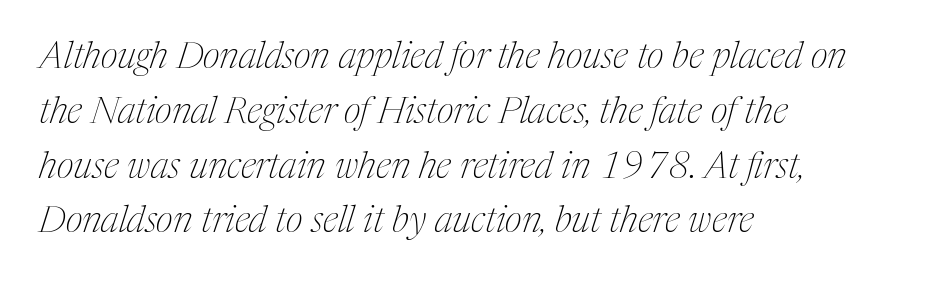
Q: Is the text bold? A: No.
Q: Is the text italic (slanted)? A: Yes, it leans right by about 17 degrees.
Q: Is the typeface a serif or a sans-serif typeface? A: Serif.
Q: Is the text underlined? A: No.
Q: How is the paragraph aligned? A: Left-aligned.
Q: Is the spacing between letters normal or unusually wide? A: Normal.
Q: Is the spacing between lines tight, normal or loose? A: Normal.
Q: Width (condensed, normal, or wide)? A: Condensed.
Q: Stroke contrast? A: Medium.
Q: x-height? A: Medium.
Q: Monospaced? A: No.
